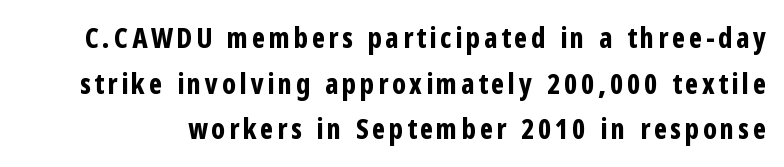
The image shows 28 px bold, condensed sans-serif type, upright; set normal line spacing (1.63x), not underlined; low stroke contrast and a medium x-height.
